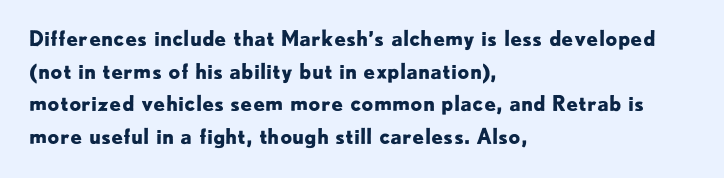
The rendering anchors every line to the left-hand side. In terms of posture, this sample is upright. This sample uses plain, unmodified letter spacing. The gap between lines stays unmarked.
